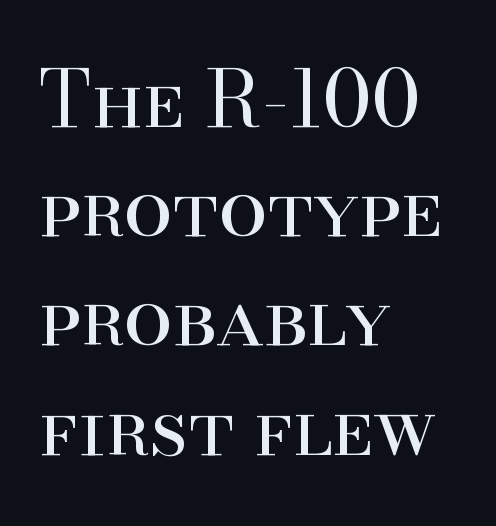
{"serif": "yes", "italic": "no", "bold": "no", "weight": "regular", "width": "normal", "stroke_contrast": "high", "x_height": "small", "monospaced": "no", "underline": "no", "align": "left", "line_spacing": "normal", "line_spacing_ratio": 1.4, "letter_spacing": "normal", "letter_spacing_em": 0.0, "glyph_px": 78}
